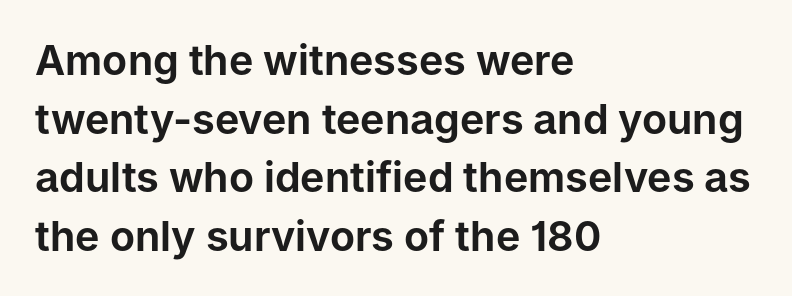
The string is rendered with underlining switched off. This is the regular roman posture of the typeface. The designer went with a sans here, leaving each stem footless. Letter spacing: default. A classic flush-left, rag-right setting is used for this passage. The passage shown stacks its lines at a standard gap.
